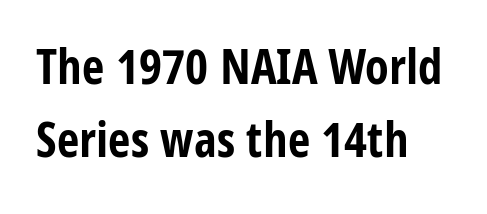
Q: Is the text bold? A: Yes.
Q: Is the text italic (slanted)? A: No, it is upright.
Q: Is the typeface a serif or a sans-serif typeface? A: Sans-serif.
Q: Is the text underlined? A: No.
Q: How is the paragraph aligned? A: Left-aligned.
Q: Is the spacing between letters normal or unusually wide? A: Normal.
Q: Is the spacing between lines tight, normal or loose? A: Normal.
Q: Width (condensed, normal, or wide)? A: Condensed.
Q: Stroke contrast? A: Low.
Q: x-height? A: Large.
Q: Monospaced? A: No.
